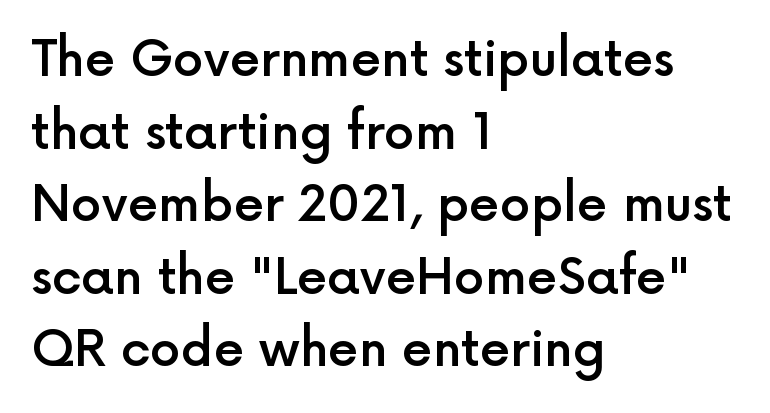
Q: Is the text bold? A: Semi-bold.
Q: Is the text italic (slanted)? A: No, it is upright.
Q: Is the typeface a serif or a sans-serif typeface? A: Sans-serif.
Q: Is the text underlined? A: No.
Q: How is the paragraph aligned? A: Left-aligned.
Q: Is the spacing between letters normal or unusually wide? A: Normal.
Q: Is the spacing between lines tight, normal or loose? A: Normal.
Q: Width (condensed, normal, or wide)? A: Normal.
Q: x-height? A: Medium.
Q: Monospaced? A: No.
